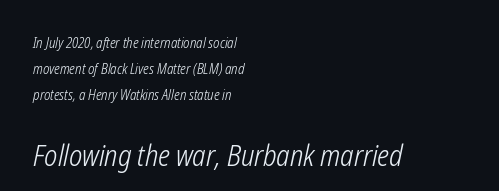
Characters follow at the spacing the type designer built in. In CSS terms this would be text-align: left. This reads as an unemphasized weight, regular at the heaviest. The emphasis by scale lands on block number two, below.
